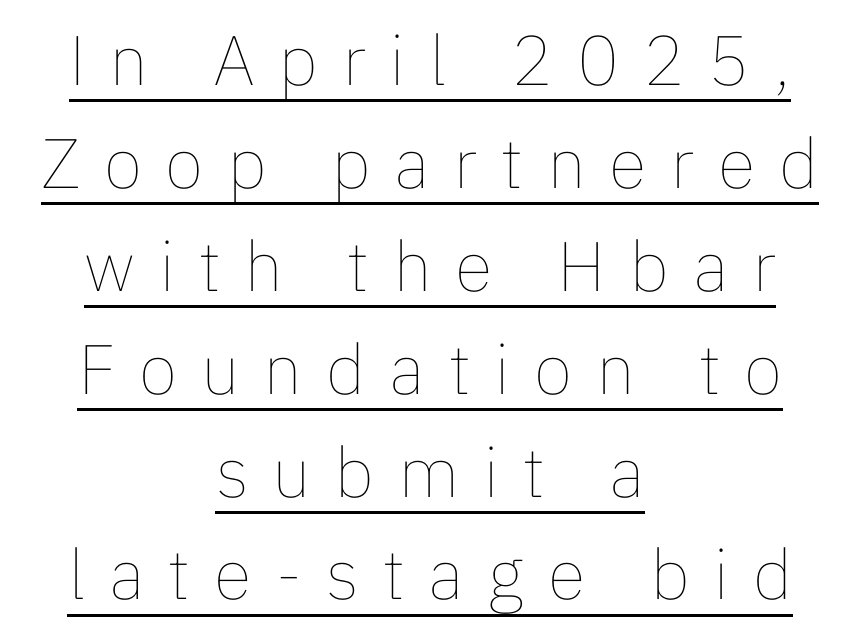
Q: Is the text bold? A: No.
Q: Is the text italic (slanted)? A: No, it is upright.
Q: Is the text underlined? A: Yes.
Q: How is the paragraph aligned? A: Centered.
Q: Is the spacing between letters normal or unusually wide? A: Unusually wide.
Q: Is the spacing between lines tight, normal or loose? A: Normal.
Q: Width (condensed, normal, or wide)? A: Normal.
Q: Stroke contrast? A: Low.
Q: x-height? A: Medium.
Q: Monospaced? A: No.
